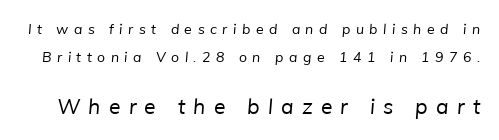
Q: Is the text bold? A: No.
Q: Is the text underlined? A: No.
Q: Is the spacing between letters normal or unusually wide? A: Unusually wide.
Q: Is the spacing between lines tight, normal or loose? A: Loose.
Q: Which block of text is set in a larger size, the first (top) or the second (bottom)? A: The second (bottom) one.
